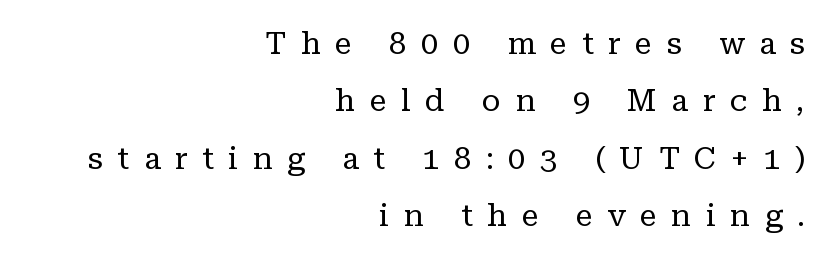
The image shows 31 px regular-weight serif type, upright; set right-aligned, line spacing 1.85x, unusually wide letter spacing (+0.47 em), not underlined; low stroke contrast and a medium x-height.
